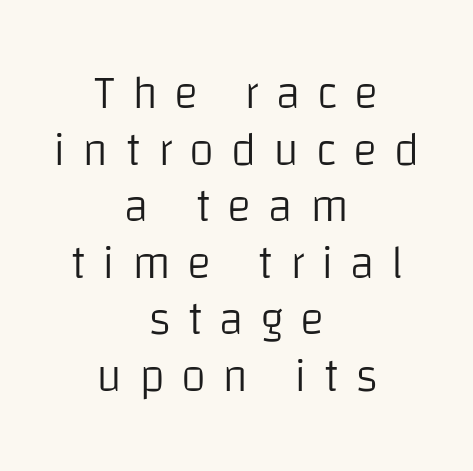
The image shows 46 px light sans-serif type, upright; set centered, line spacing 1.23x, unusually wide letter spacing (+0.36 em), not underlined; low stroke contrast and a large x-height.
